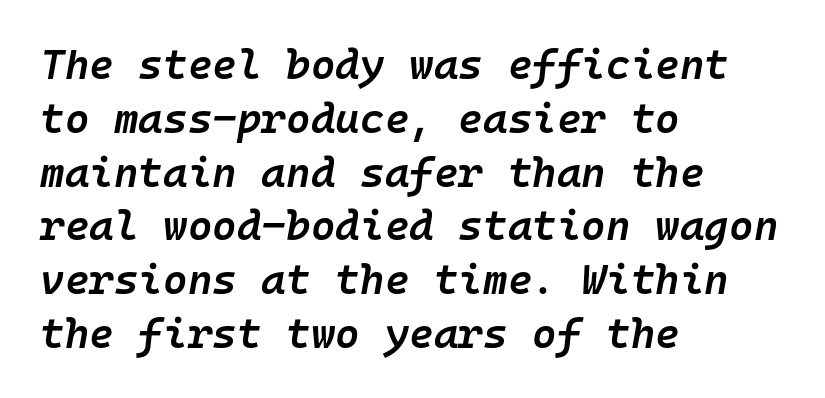
The image shows 42 px semibold type, italic (leaning right), monospaced; set left-aligned, normal line spacing (1.28x), normal letter spacing, not underlined; low stroke contrast and a medium x-height.
